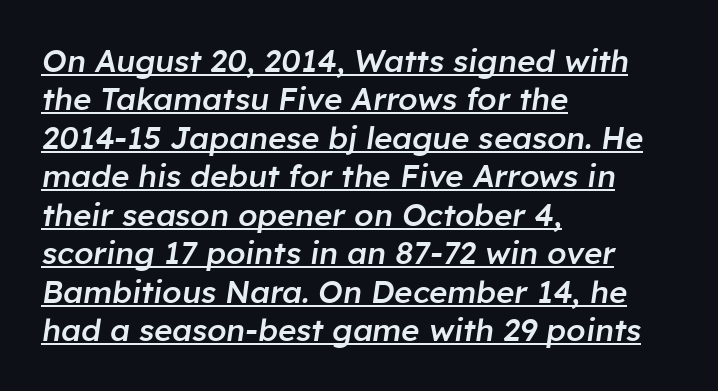
A student would call this left alignment; a typographer would say flush left, rag right. Has an underline been added? It has. You could call the tracking neutral — neither tight nor loose. Does the weight exceed regular? Yes, but only to semibold.
